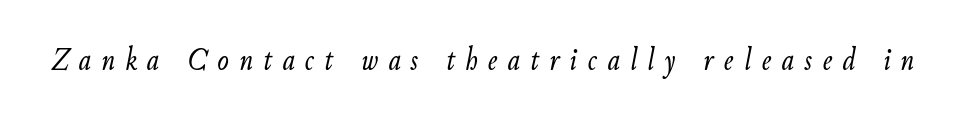
Q: Is the text bold? A: No.
Q: Is the text italic (slanted)? A: Yes, it leans right by about 9 degrees.
Q: Is the text underlined? A: No.
Q: Is the spacing between letters normal or unusually wide? A: Unusually wide.
Q: Width (condensed, normal, or wide)? A: Condensed.
Q: Stroke contrast? A: Low.
Q: x-height? A: Small.
Q: Monospaced? A: No.
